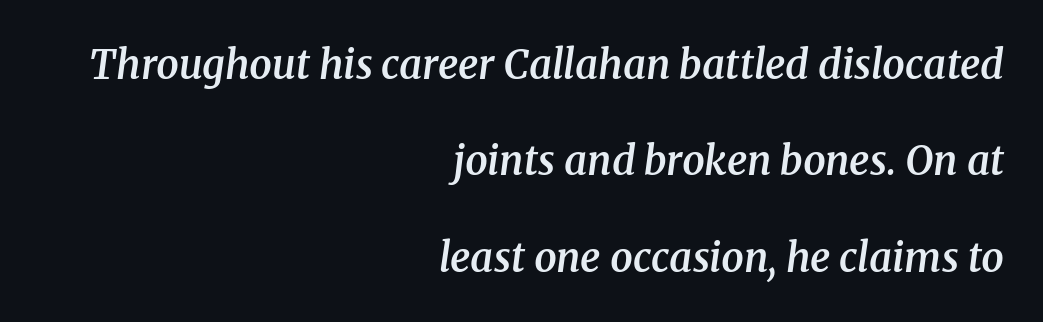
Q: Is the text bold? A: Semi-bold.
Q: Is the text italic (slanted)? A: Yes, it leans right by about 8 degrees.
Q: Is the typeface a serif or a sans-serif typeface? A: Serif.
Q: Is the text underlined? A: No.
Q: How is the paragraph aligned? A: Right-aligned.
Q: Is the spacing between letters normal or unusually wide? A: Normal.
Q: Is the spacing between lines tight, normal or loose? A: Loose.
Q: Width (condensed, normal, or wide)? A: Normal.
Q: Stroke contrast? A: Medium.
Q: x-height? A: Medium.
Q: Monospaced? A: No.
